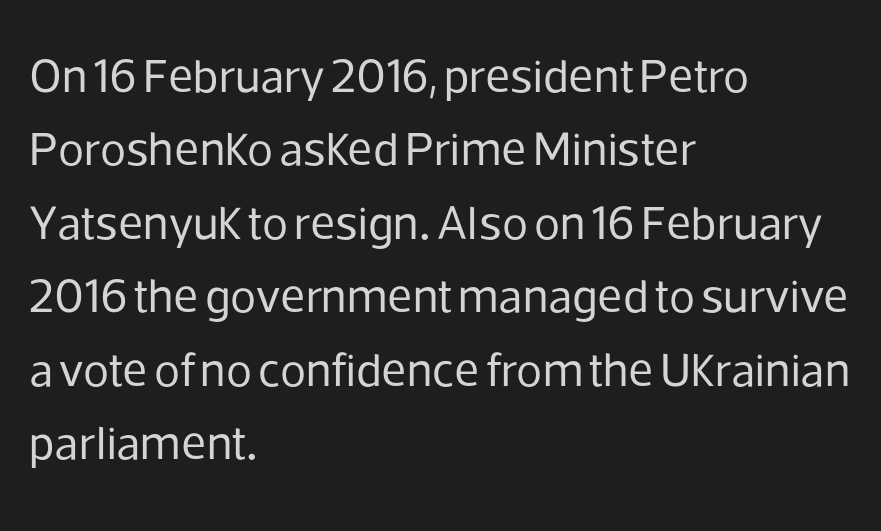
{"serif": "no", "italic": "no", "bold": "no", "weight": "regular", "width": "normal", "stroke_contrast": "low", "x_height": "medium", "monospaced": "no", "underline": "no", "align": "left", "line_spacing": "normal", "line_spacing_ratio": 1.53, "letter_spacing": "normal", "letter_spacing_em": 0.0, "glyph_px": 48}
